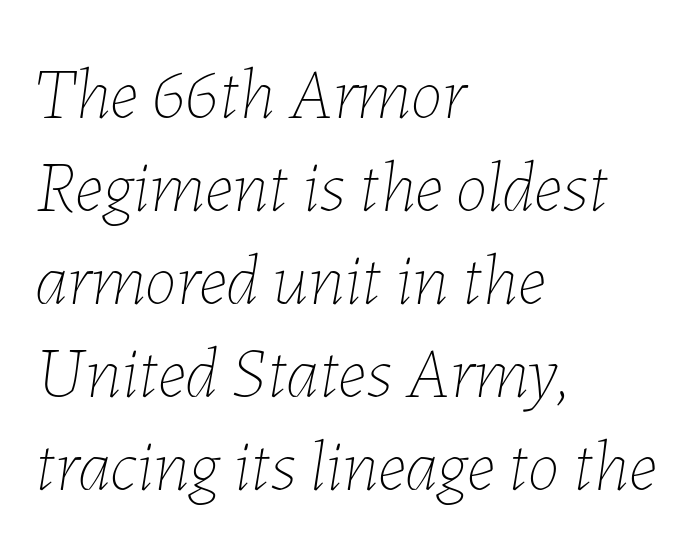
{"italic": "yes", "lean": "right", "slant_degrees": 7, "bold": "no", "weight": "thin", "width": "normal", "stroke_contrast": "low", "x_height": "medium", "monospaced": "no", "underline": "no", "align": "left", "line_spacing": "normal", "line_spacing_ratio": 1.29, "letter_spacing": "normal", "letter_spacing_em": 0.0, "glyph_px": 72}
